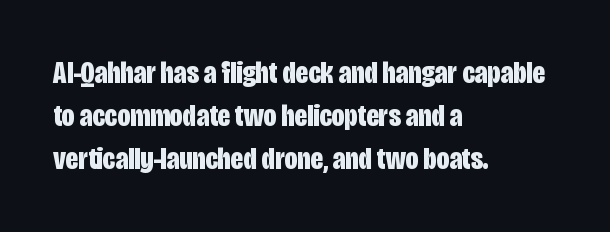
{"serif": "no", "italic": "no", "bold": "yes", "weight": "bold", "width": "condensed", "stroke_contrast": "low", "x_height": "large", "monospaced": "no", "underline": "no", "align": "left", "line_spacing": "normal", "line_spacing_ratio": 1.35, "letter_spacing": "normal", "letter_spacing_em": 0.0, "glyph_px": 32}
